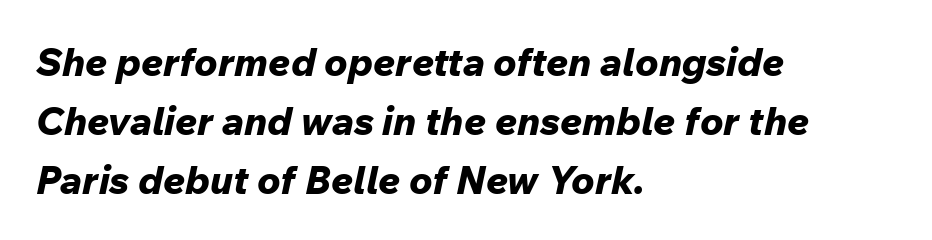
Q: Is the text bold? A: Yes.
Q: Is the text italic (slanted)? A: Yes, it leans right by about 12 degrees.
Q: Is the text underlined? A: No.
Q: How is the paragraph aligned? A: Left-aligned.
Q: Is the spacing between letters normal or unusually wide? A: Normal.
Q: Is the spacing between lines tight, normal or loose? A: Normal.
Q: Width (condensed, normal, or wide)? A: Normal.
Q: Stroke contrast? A: Low.
Q: x-height? A: Medium.
Q: Monospaced? A: No.
